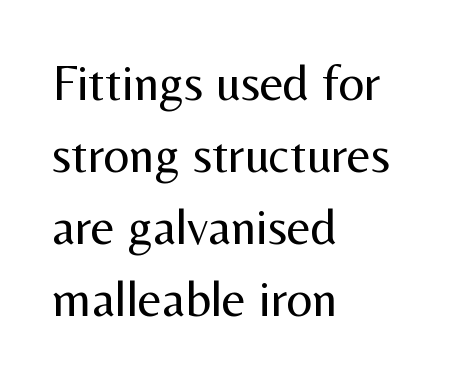
{"serif": "no", "italic": "no", "bold": "no", "weight": "regular", "width": "normal", "stroke_contrast": "medium", "x_height": "medium", "monospaced": "no", "underline": "no", "align": "left", "line_spacing": "normal", "line_spacing_ratio": 1.41, "letter_spacing": "normal", "letter_spacing_em": 0.0, "glyph_px": 51}
